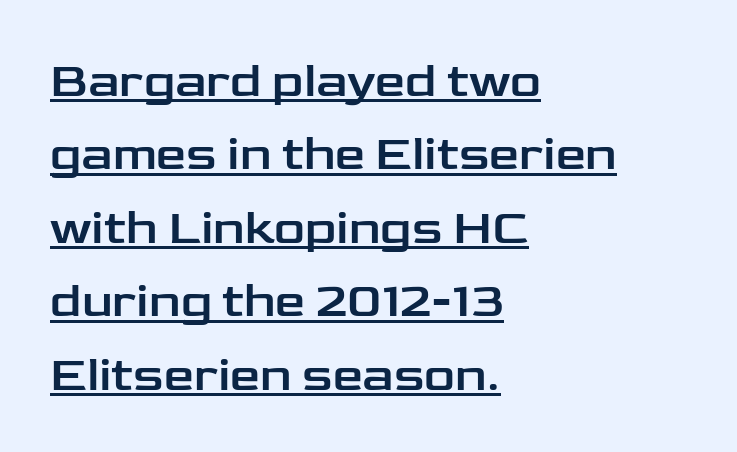
Q: Is the text italic (slanted)? A: No, it is upright.
Q: Is the typeface a serif or a sans-serif typeface? A: Sans-serif.
Q: Is the text underlined? A: Yes.
Q: How is the paragraph aligned? A: Left-aligned.
Q: Is the spacing between letters normal or unusually wide? A: Normal.
Q: Is the spacing between lines tight, normal or loose? A: Normal.
Q: Width (condensed, normal, or wide)? A: Wide.
Q: Stroke contrast? A: Low.
Q: x-height? A: Medium.
Q: Monospaced? A: No.
